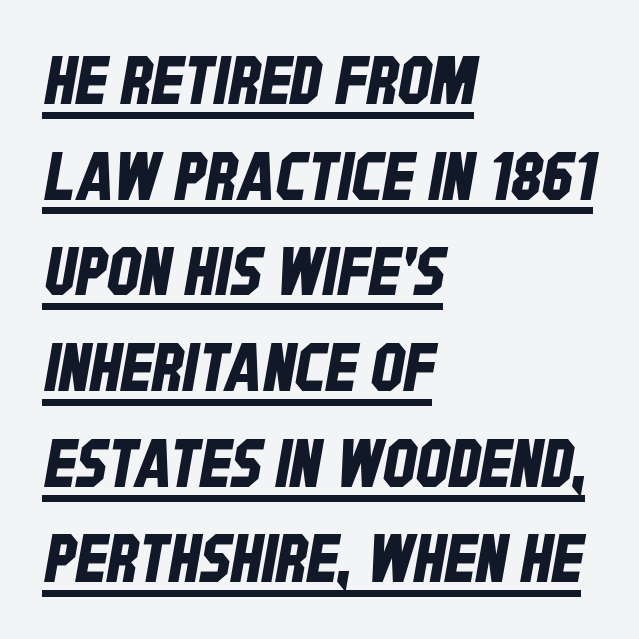
The image shows 66 px condensed sans-serif type; set left-aligned, normal line spacing (1.45x), normal letter spacing, underlined; low stroke contrast and a large x-height.
